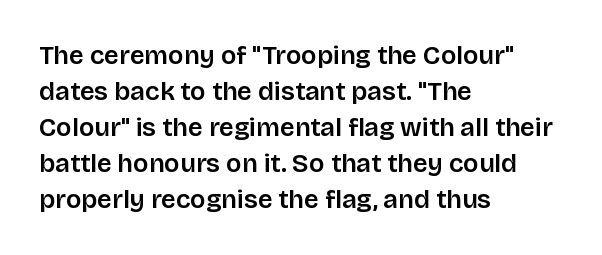
The image shows 26 px text type, upright; set left-aligned, normal line spacing (1.38x), normal letter spacing, not underlined.
